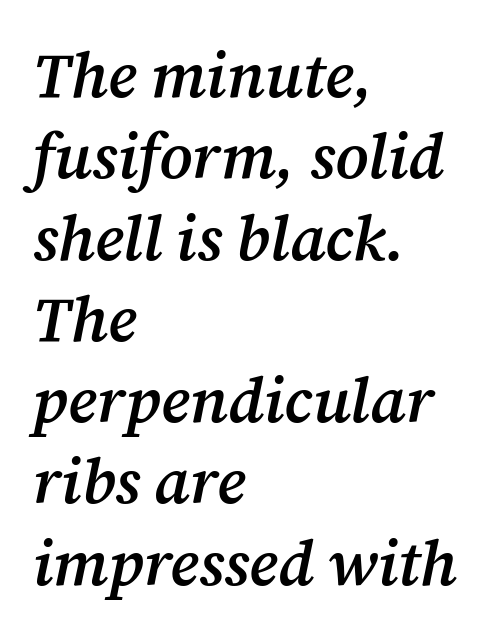
Q: Is the text bold? A: Semi-bold.
Q: Is the text italic (slanted)? A: Yes, it leans right by about 12 degrees.
Q: Is the typeface a serif or a sans-serif typeface? A: Serif.
Q: Is the text underlined? A: No.
Q: How is the paragraph aligned? A: Left-aligned.
Q: Is the spacing between letters normal or unusually wide? A: Normal.
Q: Is the spacing between lines tight, normal or loose? A: Normal.
Q: Width (condensed, normal, or wide)? A: Normal.
Q: Stroke contrast? A: Medium.
Q: x-height? A: Medium.
Q: Monospaced? A: No.
